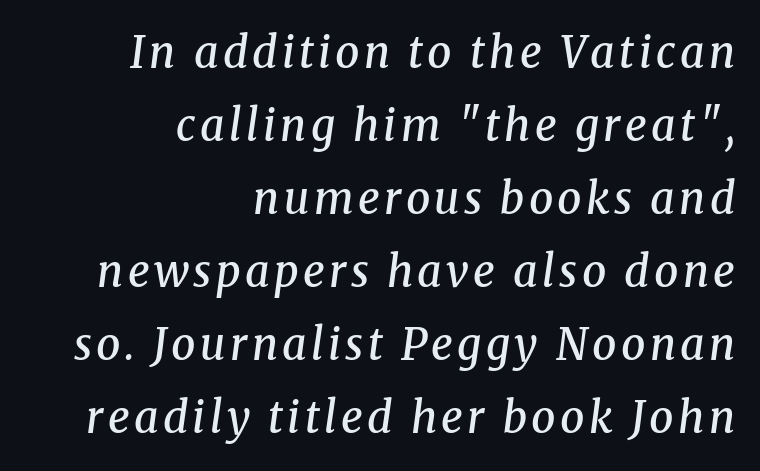
Q: Is the text bold? A: Semi-bold.
Q: Is the text italic (slanted)? A: Yes, it leans right by about 8 degrees.
Q: Is the typeface a serif or a sans-serif typeface? A: Serif.
Q: Is the text underlined? A: No.
Q: How is the paragraph aligned? A: Right-aligned.
Q: Is the spacing between lines tight, normal or loose? A: Normal.
Q: Width (condensed, normal, or wide)? A: Normal.
Q: Stroke contrast? A: Medium.
Q: x-height? A: Medium.
Q: Monospaced? A: No.
